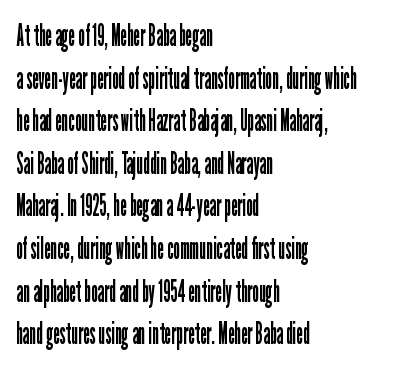
Q: Is the text bold? A: No.
Q: Is the text italic (slanted)? A: No, it is upright.
Q: Is the typeface a serif or a sans-serif typeface? A: Sans-serif.
Q: Is the text underlined? A: No.
Q: How is the paragraph aligned? A: Left-aligned.
Q: Is the spacing between letters normal or unusually wide? A: Normal.
Q: Is the spacing between lines tight, normal or loose? A: Normal.
Q: Width (condensed, normal, or wide)? A: Condensed.
Q: Stroke contrast? A: Low.
Q: x-height? A: Medium.
Q: Monospaced? A: No.
